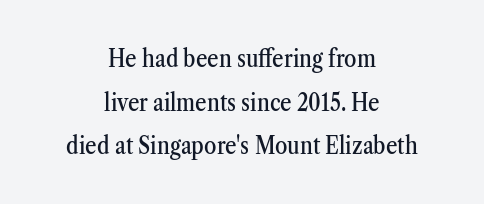
Q: Is the text italic (slanted)? A: No, it is upright.
Q: Is the text underlined? A: No.
Q: How is the paragraph aligned? A: Centered.
Q: Is the spacing between letters normal or unusually wide? A: Normal.
